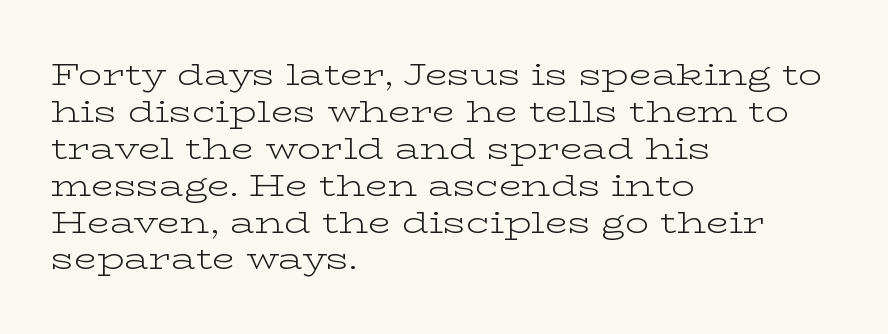
{"serif": "yes", "italic": "no", "bold": "no", "weight": "light", "width": "wide", "stroke_contrast": "low", "x_height": "medium", "monospaced": "no", "underline": "no", "align": "left", "line_spacing_ratio": 1.23, "letter_spacing": "normal", "letter_spacing_em": 0.0, "glyph_px": 30}
